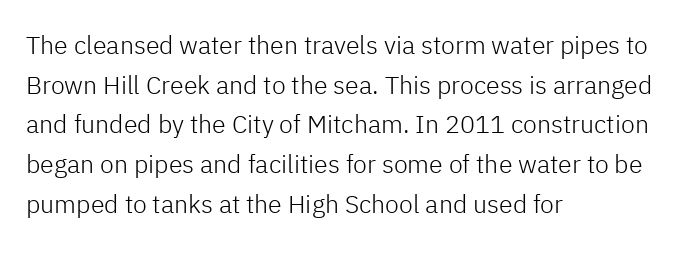
No italicization has been applied; the sample stays upright. Which margin do the lines hug? The left one — the right edge is uneven. Interline gaps are of average width in this sample. Descender tails drop into unmarked territory.
